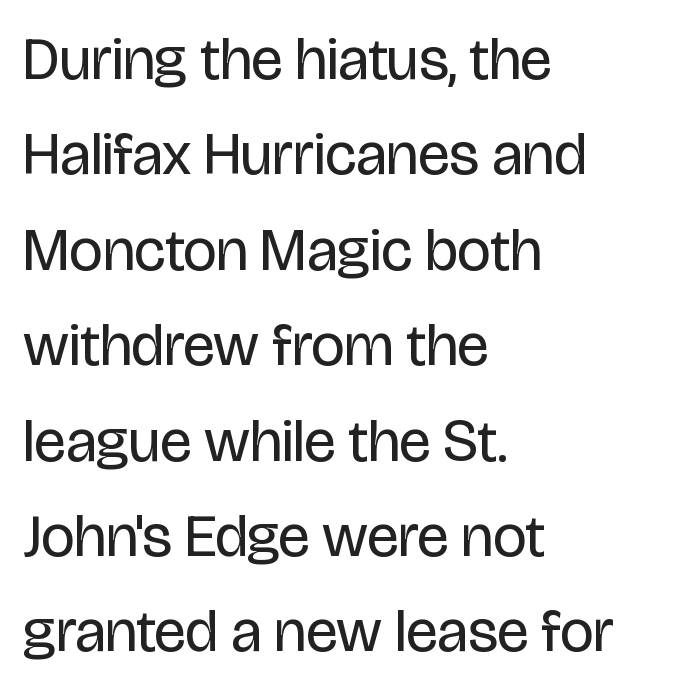
Q: Is the text bold? A: No.
Q: Is the text italic (slanted)? A: No, it is upright.
Q: Is the typeface a serif or a sans-serif typeface? A: Sans-serif.
Q: Is the text underlined? A: No.
Q: How is the paragraph aligned? A: Left-aligned.
Q: Is the spacing between letters normal or unusually wide? A: Normal.
Q: Is the spacing between lines tight, normal or loose? A: Normal.
Q: Width (condensed, normal, or wide)? A: Condensed.
Q: Stroke contrast? A: Low.
Q: x-height? A: Large.
Q: Monospaced? A: No.
